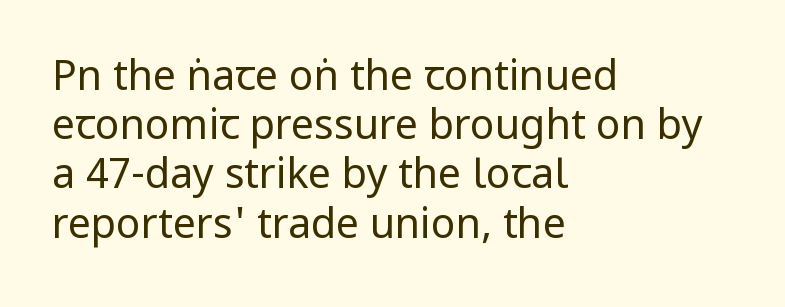
{"serif": "no", "italic": "no", "bold": "no", "weight": "regular", "width": "condensed", "stroke_contrast": "low", "x_height": "large", "monospaced": "no", "underline": "no", "align": "left", "line_spacing_ratio": 1.2, "letter_spacing": "normal", "letter_spacing_em": 0.0, "glyph_px": 41}
